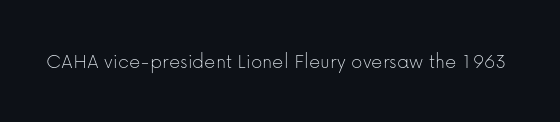
Q: Is the text bold? A: No.
Q: Is the text italic (slanted)? A: No, it is upright.
Q: Is the text underlined? A: No.
Q: Is the spacing between letters normal or unusually wide? A: Normal.
